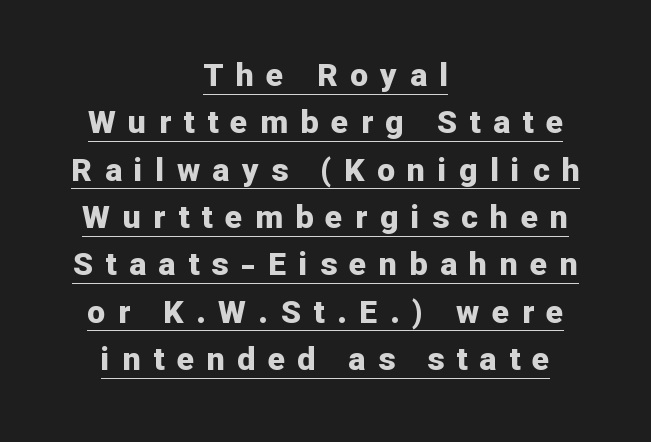
Horizontal bands of white between lines are of average thickness. The rendering uses a bold face; every stroke is thick and dark. You could only call the tracking loose — the letters float apart. Underline: present. This sample has the flowing, uneven cadence of proportional lettering. Posture: straight, roman, zero tilt.
